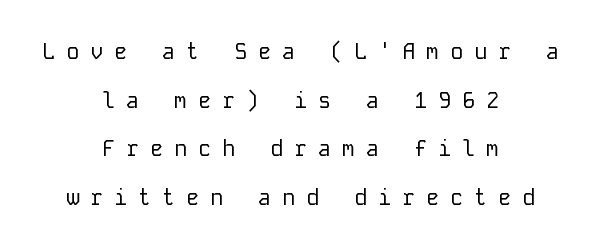
The image shows 22 px text type, upright; set centered, loose line spacing (2.21x), unusually wide letter spacing (+0.49 em), not underlined.
